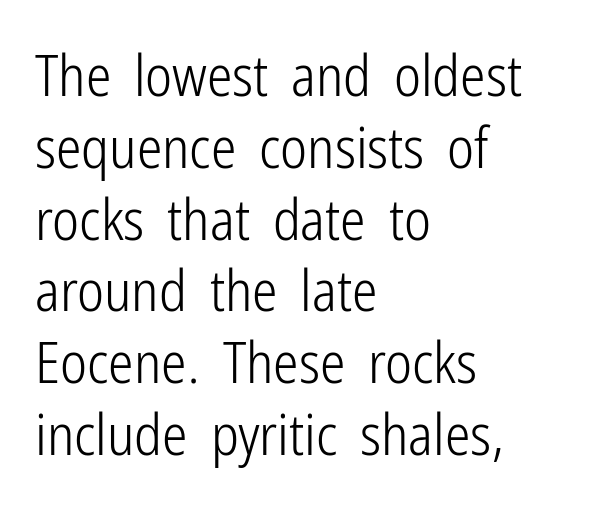
{"serif": "no", "italic": "no", "bold": "no", "weight": "light", "width": "condensed", "stroke_contrast": "low", "x_height": "medium", "monospaced": "no", "underline": "no", "align": "left", "line_spacing": "normal", "line_spacing_ratio": 1.26, "letter_spacing": "normal", "letter_spacing_em": 0.0, "glyph_px": 57}
